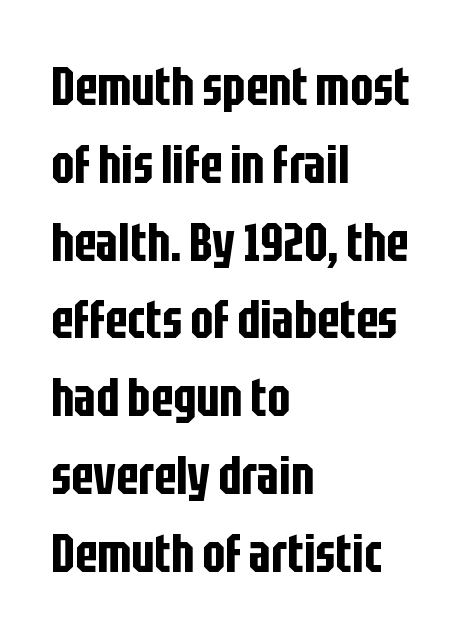
Q: Is the text italic (slanted)? A: No, it is upright.
Q: Is the typeface a serif or a sans-serif typeface? A: Sans-serif.
Q: Is the text underlined? A: No.
Q: How is the paragraph aligned? A: Left-aligned.
Q: Is the spacing between letters normal or unusually wide? A: Normal.
Q: Is the spacing between lines tight, normal or loose? A: Normal.
Q: Width (condensed, normal, or wide)? A: Condensed.
Q: Stroke contrast? A: Low.
Q: x-height? A: Large.
Q: Monospaced? A: No.
